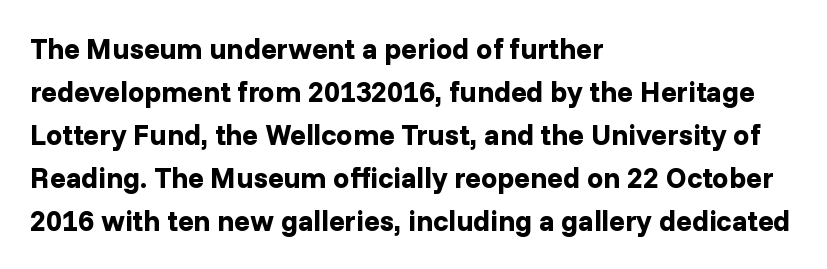
A sans-serif font was chosen for this passage. The tracking reads as untouched default to a designer's eye. A normal amount of white space separates one row of letters from the next. Heavy, bold letterforms. A typesetter would call this proportional, since set widths differ per character. Does the lettering tilt? It doesn't — this is upright.
